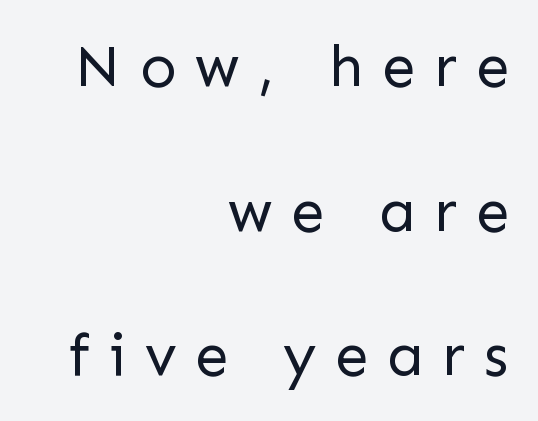
The image shows 60 px regular-weight sans-serif type, upright; set right-aligned, loose line spacing (2.41x), unusually wide letter spacing (+0.31 em), not underlined; low stroke contrast and a medium x-height.
